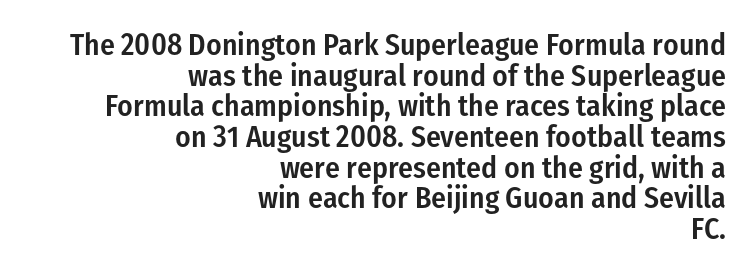
{"serif": "no", "italic": "no", "bold": "semi", "weight": "semibold", "width": "condensed", "stroke_contrast": "low", "x_height": "medium", "monospaced": "no", "underline": "no", "align": "right", "line_spacing": "tight", "line_spacing_ratio": 0.99, "letter_spacing": "normal", "letter_spacing_em": 0.0, "glyph_px": 31}
